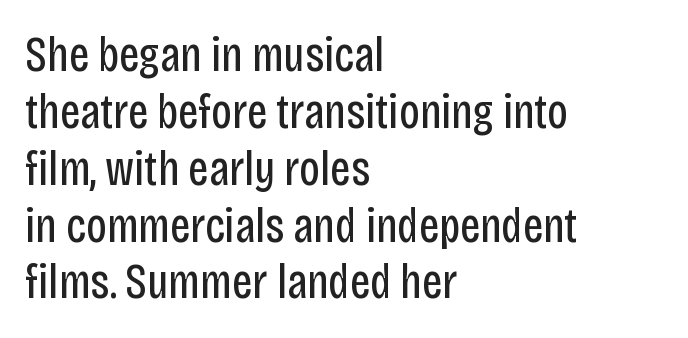
Each row of text sits above clean, open space. The letterforms sit at book weight or below. Looks like regular typesetting: each glyph gets only the width it needs. Every row of glyphs begins at an identical x-position on the left.
